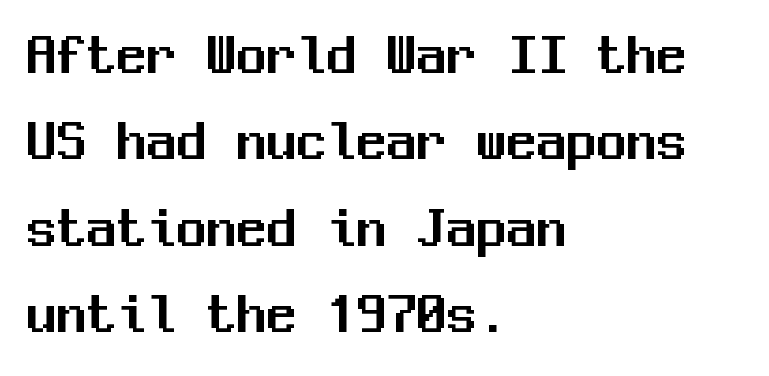
The face used here is monospaced, like something from a code editor. Letter spacing: default. Is the block centered? No — it sits flush against the left margin. What's the leading like? Ordinary, nothing unusual. Check the space under the baseline: it is left empty.
